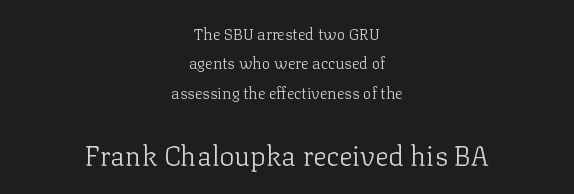
Q: Is the text bold? A: No.
Q: Is the text italic (slanted)? A: No, it is upright.
Q: Is the typeface a serif or a sans-serif typeface? A: Serif.
Q: Is the text underlined? A: No.
Q: How is the paragraph aligned? A: Centered.
Q: Is the spacing between letters normal or unusually wide? A: Normal.
Q: Which block of text is set in a larger size, the first (top) or the second (bottom)? A: The second (bottom) one.
Q: Width (condensed, normal, or wide)? A: Normal.
Q: Stroke contrast? A: Low.
Q: x-height? A: Medium.
Q: Monospaced? A: No.
